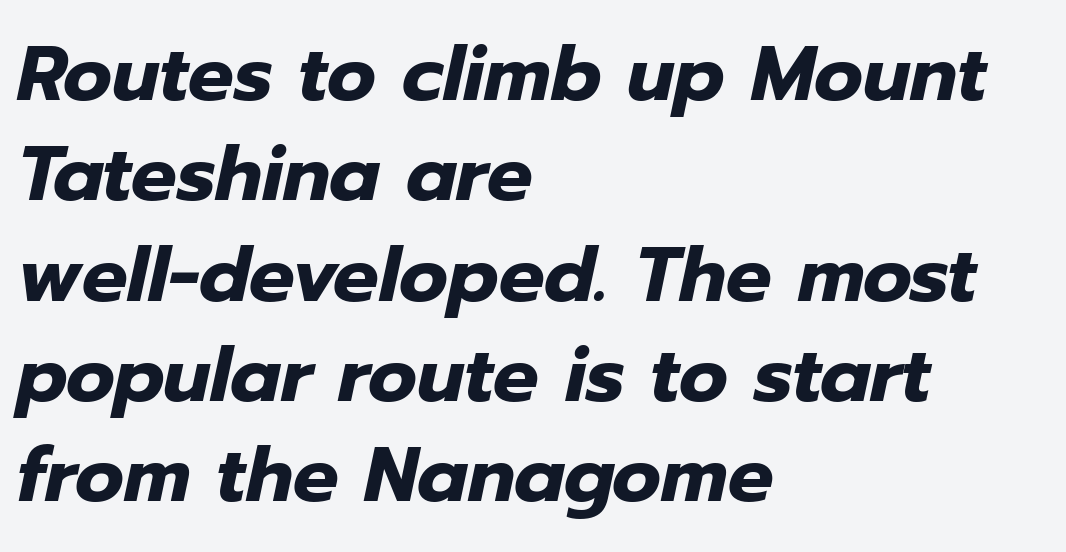
Q: Is the text bold? A: Yes.
Q: Is the text italic (slanted)? A: Yes, it leans right by about 12 degrees.
Q: Is the text underlined? A: No.
Q: How is the paragraph aligned? A: Left-aligned.
Q: Is the spacing between letters normal or unusually wide? A: Normal.
Q: Is the spacing between lines tight, normal or loose? A: Normal.
Q: Width (condensed, normal, or wide)? A: Normal.
Q: Stroke contrast? A: Low.
Q: x-height? A: Medium.
Q: Monospaced? A: No.
